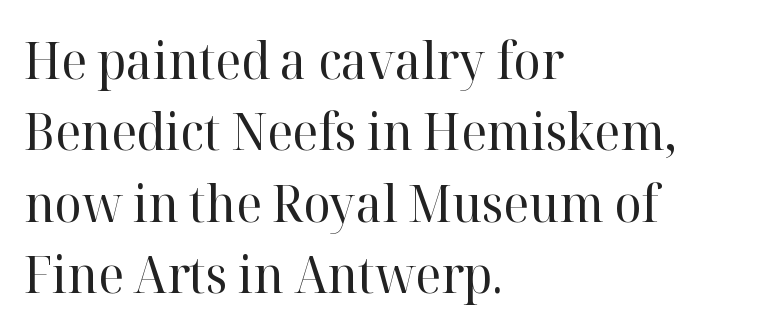
The image shows 51 px regular-weight serif type, upright; set left-aligned, normal line spacing (1.4x), normal letter spacing, not underlined; high stroke contrast and a medium x-height.
